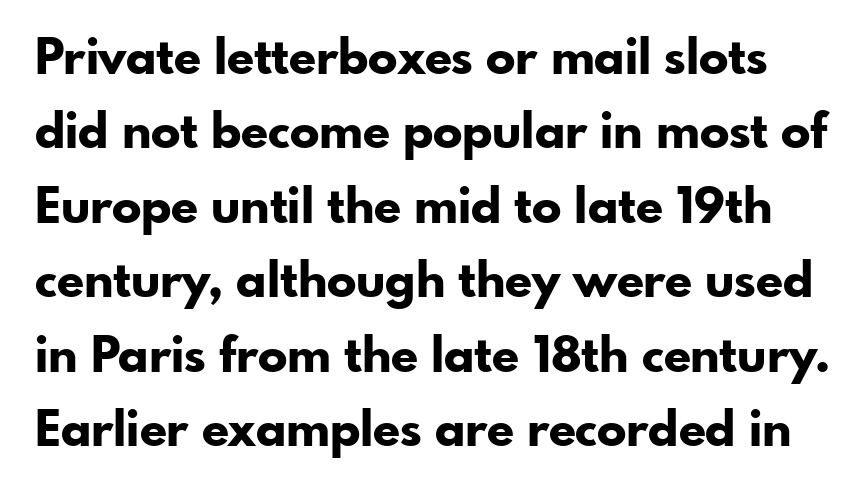
{"serif": "no", "italic": "no", "bold": "yes", "weight": "bold", "width": "normal", "stroke_contrast": "low", "x_height": "small", "monospaced": "no", "underline": "no", "line_spacing": "normal", "line_spacing_ratio": 1.52, "letter_spacing": "normal", "letter_spacing_em": 0.0, "glyph_px": 49}
